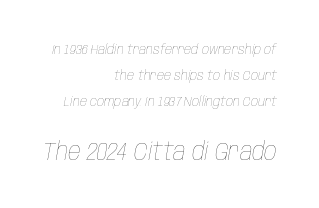
The typesetter chose a ragged-left arrangement here. Has an underline been added? It has not. Italic? Definitely — the glyphs are oblique. The designer gave the closing block more size than the opening block.
